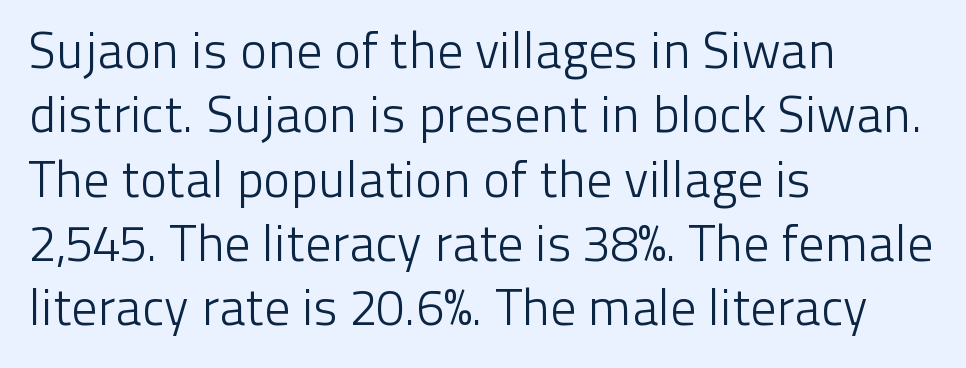
Q: Is the text bold? A: No.
Q: Is the text italic (slanted)? A: No, it is upright.
Q: Is the typeface a serif or a sans-serif typeface? A: Sans-serif.
Q: Is the text underlined? A: No.
Q: How is the paragraph aligned? A: Left-aligned.
Q: Is the spacing between letters normal or unusually wide? A: Normal.
Q: Is the spacing between lines tight, normal or loose? A: Normal.
Q: Width (condensed, normal, or wide)? A: Normal.
Q: Stroke contrast? A: Low.
Q: x-height? A: Medium.
Q: Monospaced? A: No.
